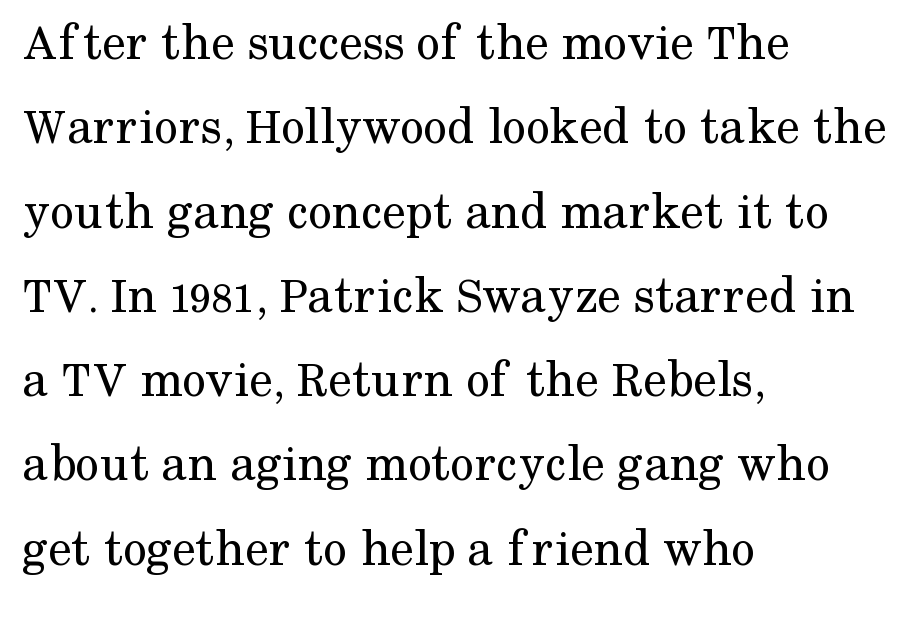
The image shows 53 px regular-weight serif type, upright; set left-aligned, normal line spacing (1.59x), normal letter spacing, not underlined; medium stroke contrast and a medium x-height.
